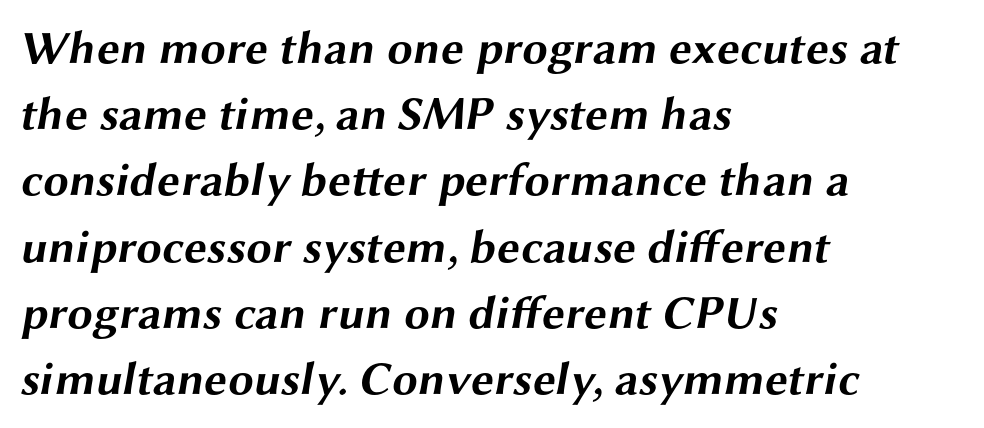
Q: Is the text bold? A: Yes.
Q: Is the typeface a serif or a sans-serif typeface? A: Sans-serif.
Q: Is the text underlined? A: No.
Q: How is the paragraph aligned? A: Left-aligned.
Q: Is the spacing between letters normal or unusually wide? A: Normal.
Q: Is the spacing between lines tight, normal or loose? A: Normal.
Q: Width (condensed, normal, or wide)? A: Wide.
Q: Stroke contrast? A: Medium.
Q: x-height? A: Medium.
Q: Monospaced? A: No.
